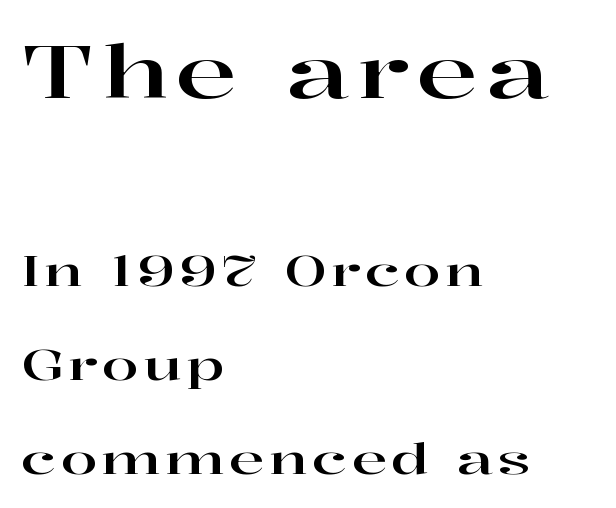
Q: Is the text italic (slanted)? A: No, it is upright.
Q: Is the typeface a serif or a sans-serif typeface? A: Serif.
Q: Is the text underlined? A: No.
Q: How is the paragraph aligned? A: Left-aligned.
Q: Is the spacing between lines tight, normal or loose? A: Loose.
Q: Which block of text is set in a larger size, the first (top) or the second (bottom)? A: The first (top) one.
Q: Width (condensed, normal, or wide)? A: Wide.
Q: Stroke contrast? A: High.
Q: x-height? A: Medium.
Q: Monospaced? A: No.
